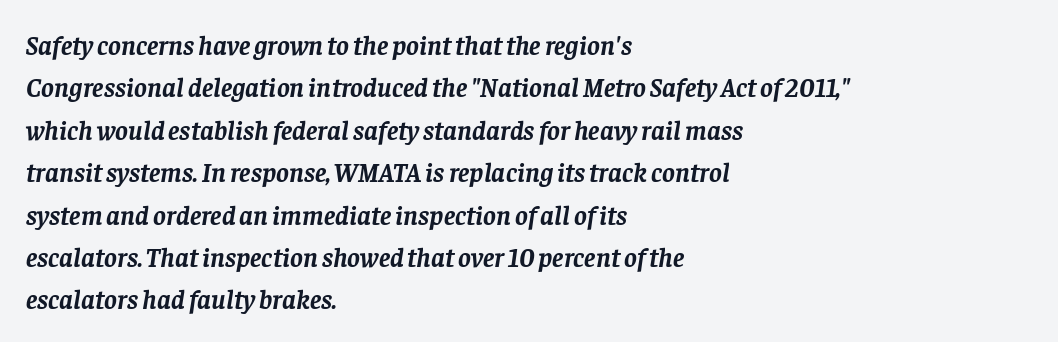
{"italic": "yes", "lean": "right", "slant_degrees": 8, "bold": "yes", "underline": "no", "align": "left", "line_spacing": "normal", "line_spacing_ratio": 1.57, "letter_spacing": "normal", "letter_spacing_em": 0.0, "glyph_px": 27}
